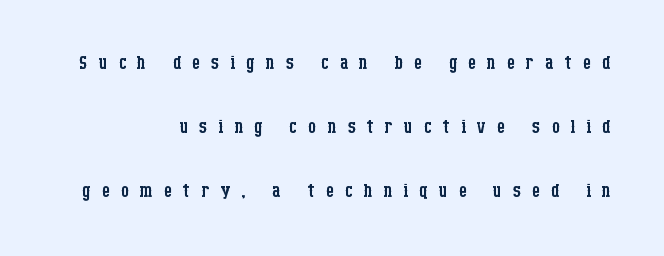
The ragged edge is on the left, which tells us the setting is flush right. The strip under each line holds only bare page. Italic: no, the glyphs are upright roman. Summary of weight: not heavy and not bold.
